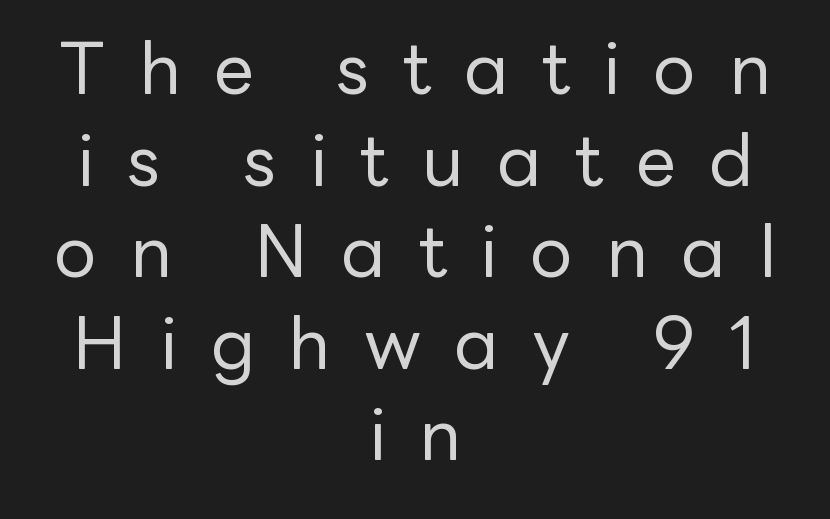
{"serif": "no", "italic": "no", "bold": "no", "weight": "regular", "width": "normal", "stroke_contrast": "low", "x_height": "medium", "monospaced": "no", "underline": "no", "align": "center", "line_spacing": "normal", "line_spacing_ratio": 1.29, "letter_spacing": "wide", "letter_spacing_em": 0.47, "glyph_px": 71}
